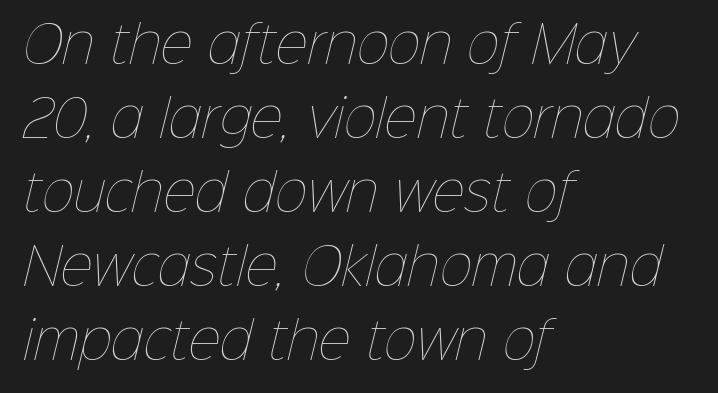
Where is the straight margin? On the left. The area under the type is left untouched. These lines are rendered in a variable-pitch font. No extra tracking has been applied to these lines. Is the stroke heavy? The answer is a plain regular-or-lighter. Leading matches the norm, producing a regular column.
